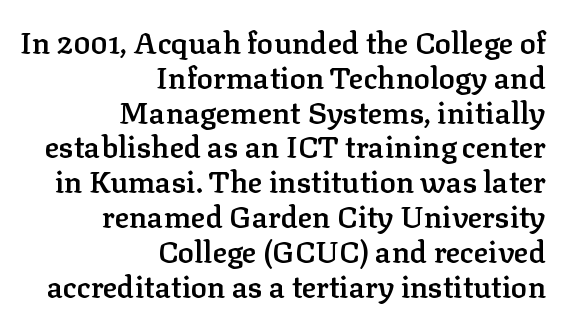
Q: Is the text bold? A: Semi-bold.
Q: Is the text italic (slanted)? A: No, it is upright.
Q: Is the typeface a serif or a sans-serif typeface? A: Serif.
Q: Is the text underlined? A: No.
Q: How is the paragraph aligned? A: Right-aligned.
Q: Is the spacing between letters normal or unusually wide? A: Normal.
Q: Width (condensed, normal, or wide)? A: Normal.
Q: Stroke contrast? A: Low.
Q: x-height? A: Medium.
Q: Monospaced? A: No.
